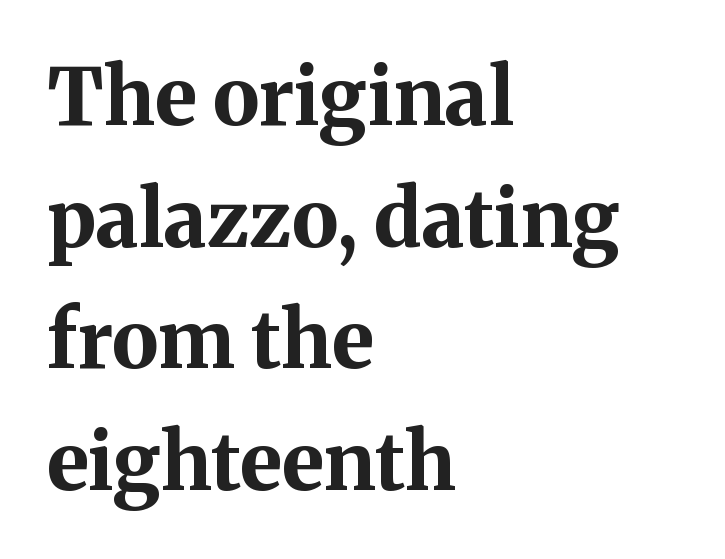
{"serif": "yes", "italic": "no", "bold": "yes", "weight": "bold", "width": "normal", "stroke_contrast": "medium", "x_height": "medium", "monospaced": "no", "underline": "no", "align": "left", "line_spacing": "normal", "line_spacing_ratio": 1.54, "letter_spacing": "normal", "letter_spacing_em": 0.0, "glyph_px": 79}
